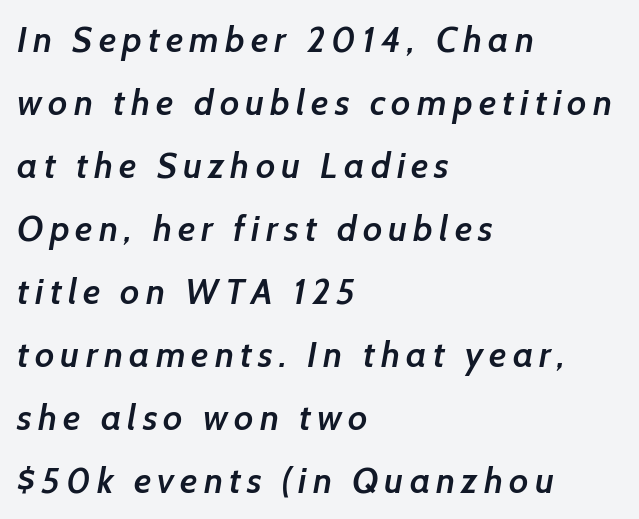
This sample is left-justified, so line endings fall wherever the words run out. You could not count columns in this text — the font is proportionally spaced. Is this a sans? Yes — the strokes have no serifs. Students, this is semibold: more ink than regular, less than bold.
